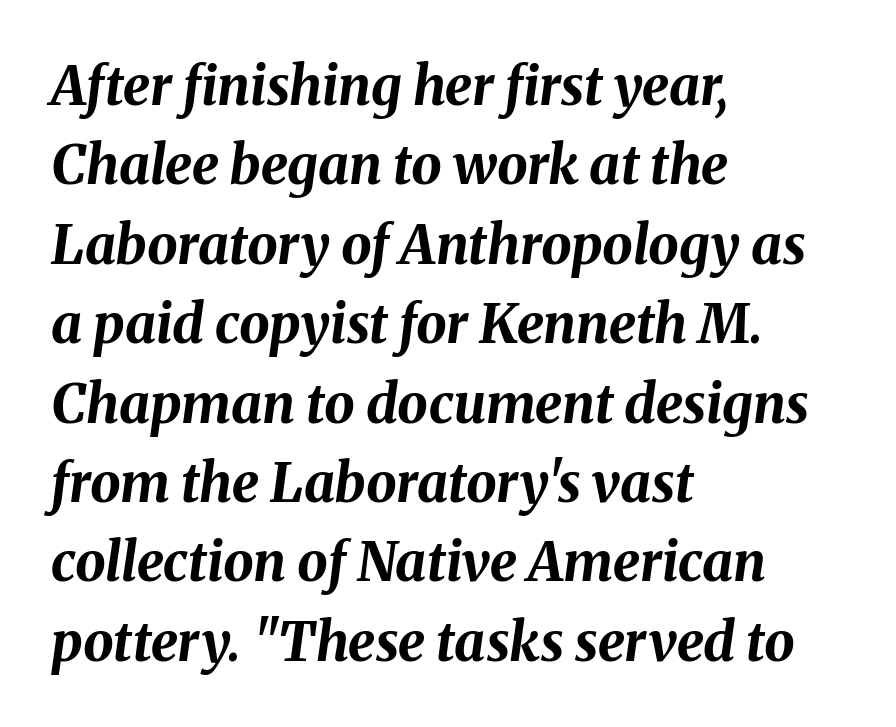
Q: Is the text bold? A: Yes.
Q: Is the text italic (slanted)? A: Yes, it leans right by about 8 degrees.
Q: Is the text underlined? A: No.
Q: How is the paragraph aligned? A: Left-aligned.
Q: Is the spacing between letters normal or unusually wide? A: Normal.
Q: Is the spacing between lines tight, normal or loose? A: Normal.
Q: Width (condensed, normal, or wide)? A: Normal.
Q: Stroke contrast? A: Medium.
Q: x-height? A: Medium.
Q: Monospaced? A: No.
